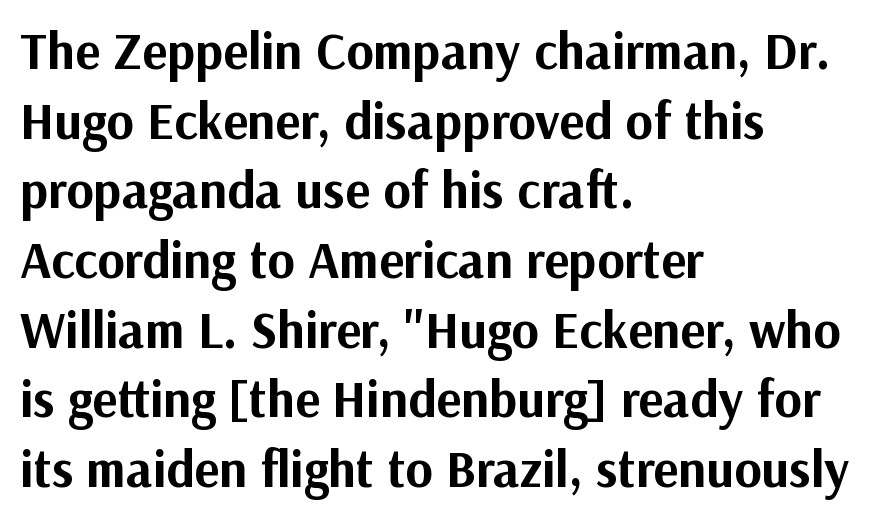
Q: Is the text bold? A: Yes.
Q: Is the text italic (slanted)? A: No, it is upright.
Q: Is the typeface a serif or a sans-serif typeface? A: Sans-serif.
Q: Is the text underlined? A: No.
Q: How is the paragraph aligned? A: Left-aligned.
Q: Is the spacing between letters normal or unusually wide? A: Normal.
Q: Is the spacing between lines tight, normal or loose? A: Normal.
Q: Width (condensed, normal, or wide)? A: Normal.
Q: Stroke contrast? A: Medium.
Q: x-height? A: Medium.
Q: Monospaced? A: No.
